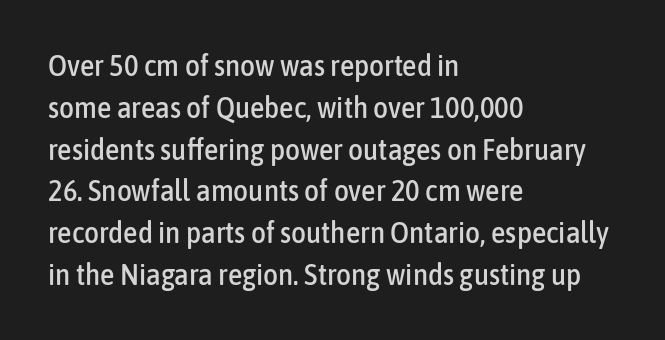
Q: Is the text italic (slanted)? A: No, it is upright.
Q: Is the typeface a serif or a sans-serif typeface? A: Sans-serif.
Q: Is the text underlined? A: No.
Q: How is the paragraph aligned? A: Left-aligned.
Q: Is the spacing between letters normal or unusually wide? A: Normal.
Q: Is the spacing between lines tight, normal or loose? A: Normal.
Q: Width (condensed, normal, or wide)? A: Condensed.
Q: Stroke contrast? A: Low.
Q: x-height? A: Medium.
Q: Monospaced? A: No.
